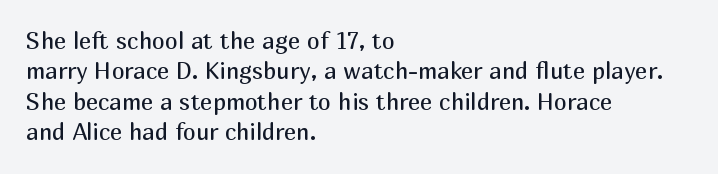
Q: Is the text bold? A: No.
Q: Is the text italic (slanted)? A: No, it is upright.
Q: Is the text underlined? A: No.
Q: How is the paragraph aligned? A: Left-aligned.
Q: Is the spacing between letters normal or unusually wide? A: Normal.
Q: Is the spacing between lines tight, normal or loose? A: Normal.
